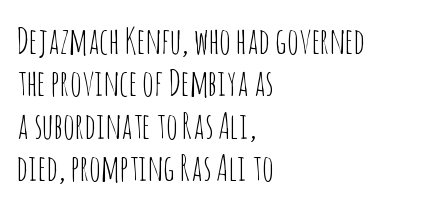
{"serif": "no", "italic": "no", "bold": "no", "weight": "thin", "width": "condensed", "stroke_contrast": "low", "x_height": "large", "monospaced": "no", "underline": "no", "align": "left", "line_spacing_ratio": 1.18, "letter_spacing": "normal", "letter_spacing_em": 0.0, "glyph_px": 36}
